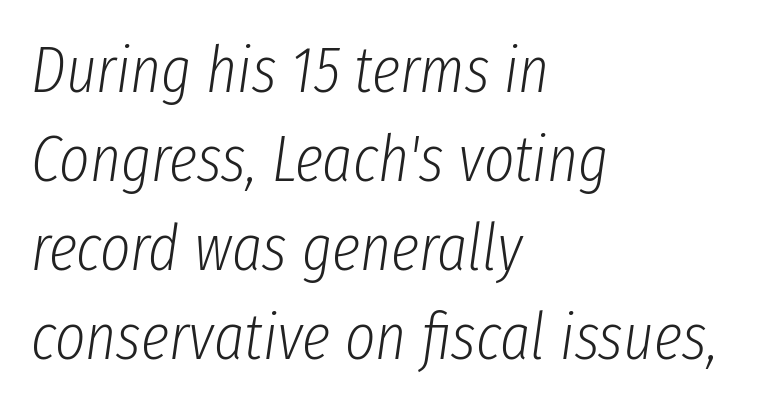
{"italic": "yes", "lean": "right", "slant_degrees": 8, "bold": "no", "weight": "light", "width": "condensed", "stroke_contrast": "low", "x_height": "medium", "monospaced": "no", "underline": "no", "align": "left", "line_spacing": "normal", "line_spacing_ratio": 1.37, "letter_spacing": "normal", "letter_spacing_em": 0.0, "glyph_px": 65}
